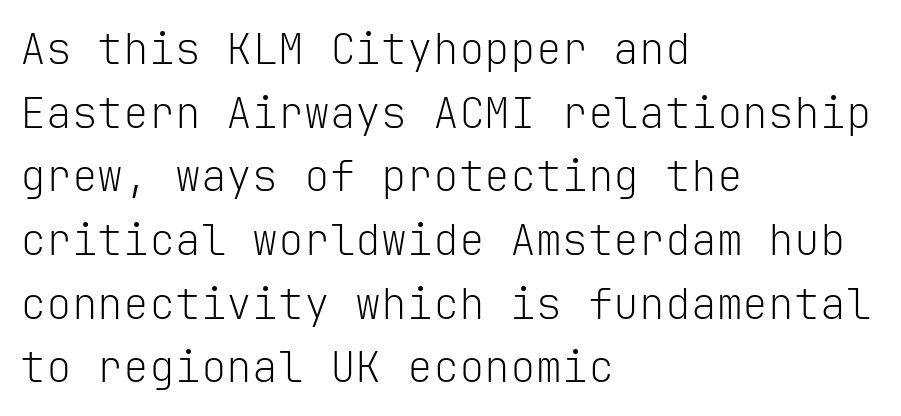
The image shows 43 px light sans-serif type, upright, monospaced; set left-aligned, normal line spacing (1.48x), normal letter spacing, not underlined; low stroke contrast and a medium x-height.
